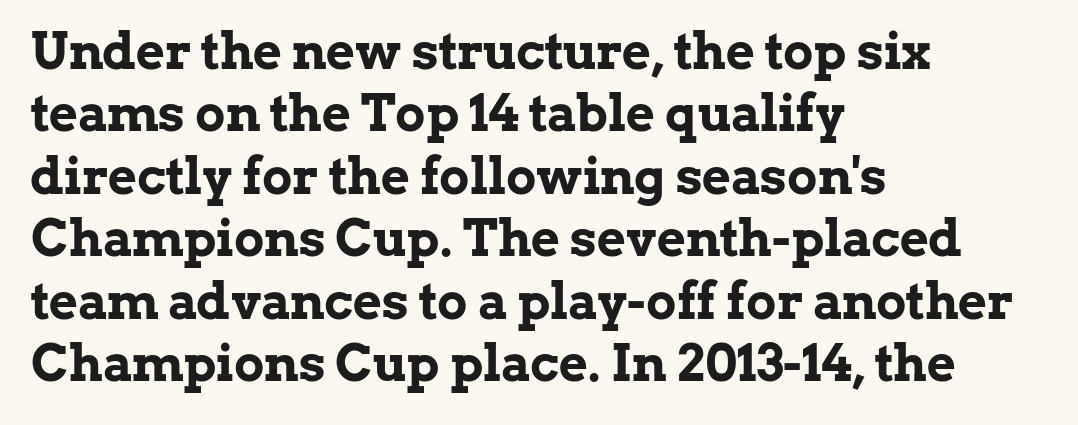
Q: Is the text bold? A: Yes.
Q: Is the text italic (slanted)? A: No, it is upright.
Q: Is the typeface a serif or a sans-serif typeface? A: Serif.
Q: Is the text underlined? A: No.
Q: How is the paragraph aligned? A: Left-aligned.
Q: Is the spacing between letters normal or unusually wide? A: Normal.
Q: Is the spacing between lines tight, normal or loose? A: Normal.
Q: Width (condensed, normal, or wide)? A: Normal.
Q: Stroke contrast? A: Low.
Q: x-height? A: Medium.
Q: Monospaced? A: No.
